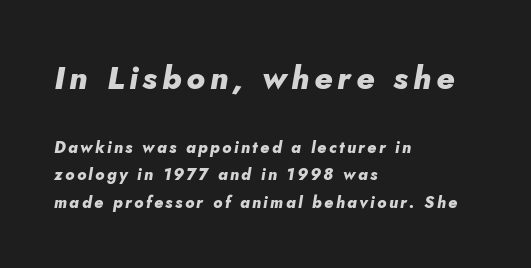
Slanted lettering throughout. Students, this is bold: see how much ink each stroke carries. Here the first block reads like a headline and the second like body copy. Here the designer chose a conventional face with non-uniform glyph widths.
